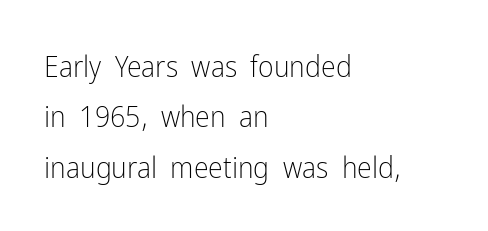
{"serif": "no", "italic": "no", "bold": "no", "weight": "light", "width": "condensed", "stroke_contrast": "low", "x_height": "medium", "monospaced": "no", "underline": "no", "align": "left", "line_spacing": "normal", "line_spacing_ratio": 1.68, "letter_spacing": "normal", "letter_spacing_em": 0.0, "glyph_px": 30}
